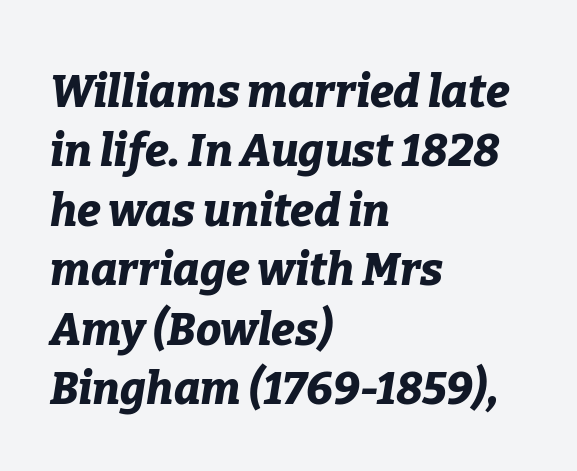
Q: Is the text bold? A: Yes.
Q: Is the text italic (slanted)? A: Yes, it leans right by about 9 degrees.
Q: Is the text underlined? A: No.
Q: How is the paragraph aligned? A: Left-aligned.
Q: Is the spacing between letters normal or unusually wide? A: Normal.
Q: Is the spacing between lines tight, normal or loose? A: Normal.
Q: Width (condensed, normal, or wide)? A: Normal.
Q: Stroke contrast? A: Low.
Q: x-height? A: Medium.
Q: Monospaced? A: No.
